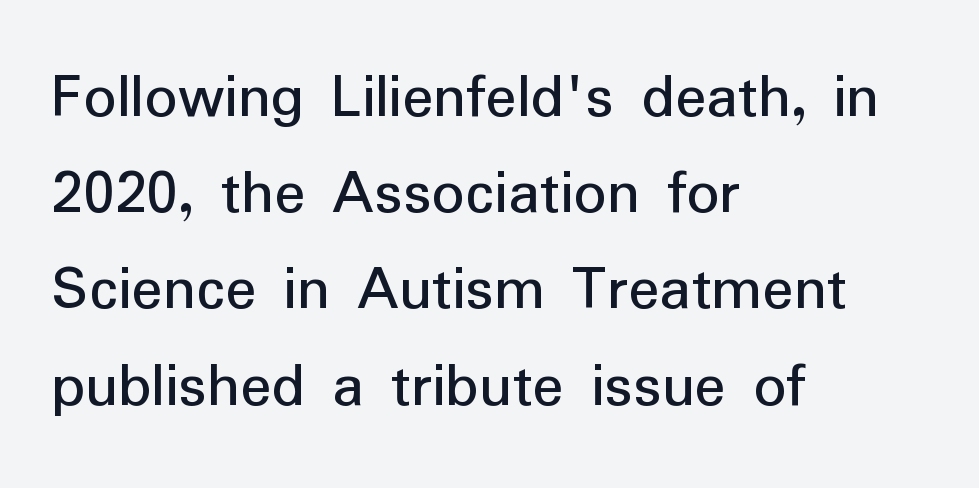
The image shows 65 px regular-weight sans-serif type, upright; set left-aligned, normal line spacing (1.48x), normal letter spacing, not underlined; low stroke contrast and a medium x-height.
